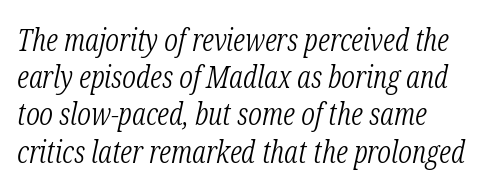
The image shows 31 px light, condensed serif type, italic (leaning right); set left-aligned, line spacing 1.2x, normal letter spacing, not underlined; low stroke contrast and a medium x-height.
